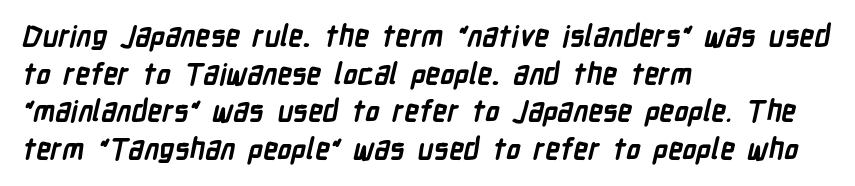
The image shows 29 px semibold, condensed sans-serif type; set left-aligned, normal line spacing (1.3x), normal letter spacing, not underlined; low stroke contrast and a medium x-height.
